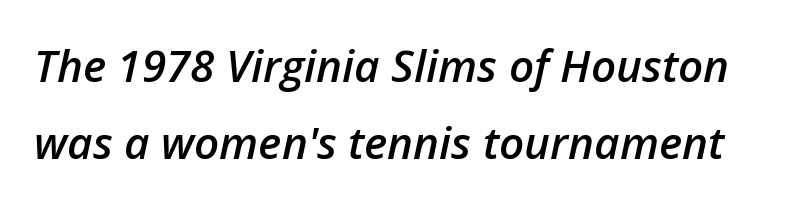
The image shows 44 px semibold type, italic (leaning right); set line spacing 1.76x, normal letter spacing, not underlined; low stroke contrast and a medium x-height.
